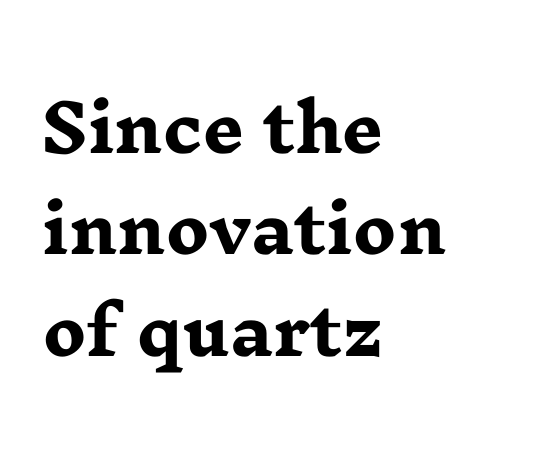
Q: Is the text bold? A: Yes.
Q: Is the text italic (slanted)? A: No, it is upright.
Q: Is the typeface a serif or a sans-serif typeface? A: Serif.
Q: Is the text underlined? A: No.
Q: How is the paragraph aligned? A: Left-aligned.
Q: Is the spacing between letters normal or unusually wide? A: Normal.
Q: Is the spacing between lines tight, normal or loose? A: Normal.
Q: Width (condensed, normal, or wide)? A: Wide.
Q: Stroke contrast? A: Low.
Q: x-height? A: Medium.
Q: Monospaced? A: No.
